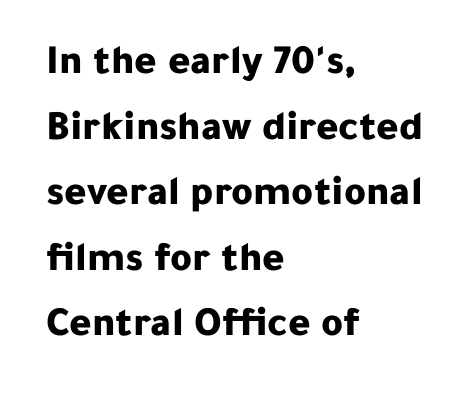
Q: Is the text bold? A: Yes.
Q: Is the text italic (slanted)? A: No, it is upright.
Q: Is the typeface a serif or a sans-serif typeface? A: Sans-serif.
Q: Is the text underlined? A: No.
Q: How is the paragraph aligned? A: Left-aligned.
Q: Is the spacing between letters normal or unusually wide? A: Normal.
Q: Is the spacing between lines tight, normal or loose? A: Normal.
Q: Width (condensed, normal, or wide)? A: Normal.
Q: Stroke contrast? A: Low.
Q: x-height? A: Medium.
Q: Monospaced? A: No.
